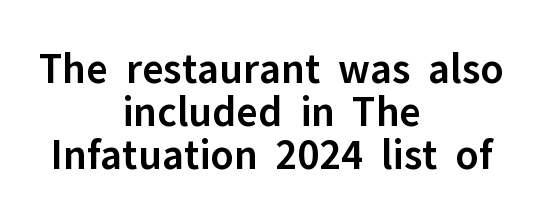
Q: Is the text bold? A: Semi-bold.
Q: Is the text italic (slanted)? A: No, it is upright.
Q: Is the typeface a serif or a sans-serif typeface? A: Sans-serif.
Q: Is the text underlined? A: No.
Q: How is the paragraph aligned? A: Centered.
Q: Is the spacing between letters normal or unusually wide? A: Normal.
Q: Is the spacing between lines tight, normal or loose? A: Tight.
Q: Width (condensed, normal, or wide)? A: Normal.
Q: Stroke contrast? A: Low.
Q: x-height? A: Medium.
Q: Monospaced? A: No.
